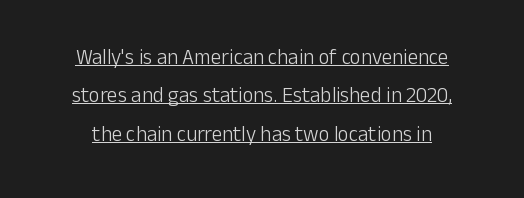
{"italic": "no", "bold": "no", "underline": "yes", "align": "center", "line_spacing_ratio": 1.83, "letter_spacing": "normal", "letter_spacing_em": 0.0, "glyph_px": 21}
